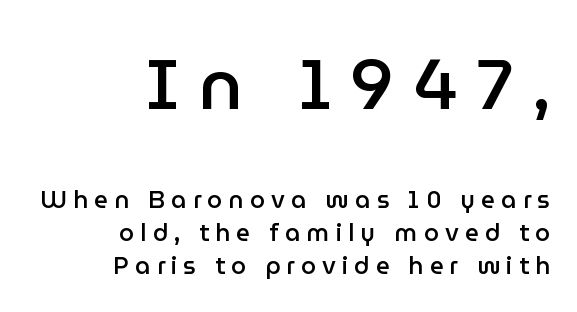
{"serif": "no", "italic": "no", "bold": "semi", "weight": "semibold", "width": "normal", "stroke_contrast": "low", "x_height": "medium", "monospaced": "no", "underline": "no", "align": "right", "line_spacing": "normal", "line_spacing_ratio": 1.36, "letter_spacing": "wide", "letter_spacing_em": 0.26, "larger_block": "first", "size_ratio": 2.96, "glyph_px": 71}
